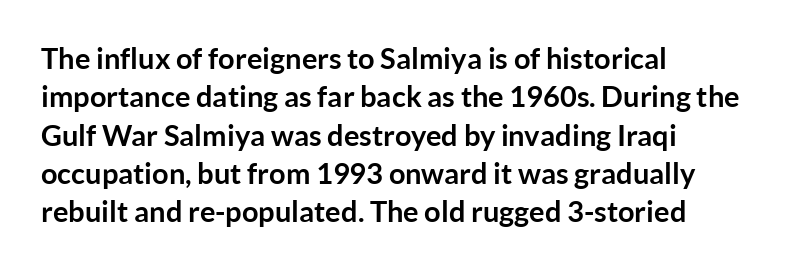
The typesetter chose a ragged-right arrangement here. Spacing verdict: proportional, widths tailored to each character. The line-height multiplier appears to be the usual default. The face used here has the dense, thick strokes of a bold. Designer's note — italics off, roman on. This rendering employs a face without finishing strokes, i.e., a sans-serif.
